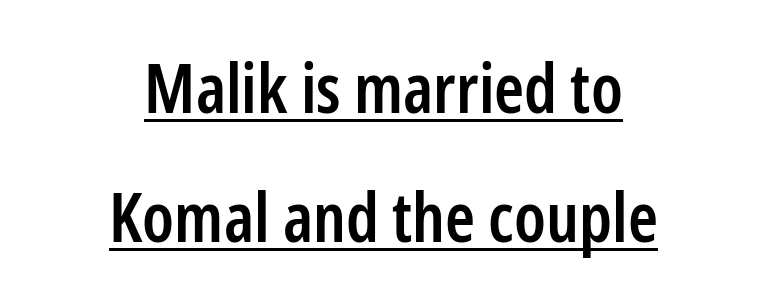
{"serif": "no", "italic": "no", "bold": "semi", "weight": "semibold", "width": "condensed", "stroke_contrast": "low", "x_height": "medium", "monospaced": "no", "underline": "yes", "align": "center", "line_spacing": "loose", "line_spacing_ratio": 1.9, "letter_spacing": "normal", "letter_spacing_em": 0.0, "glyph_px": 68}
